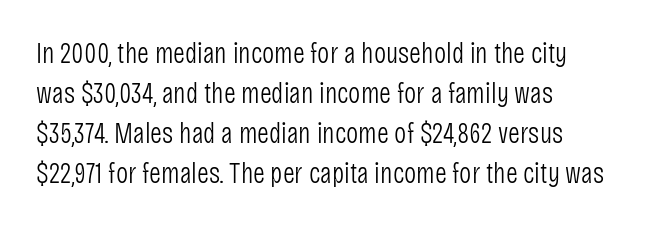
Q: Is the text bold? A: No.
Q: Is the text italic (slanted)? A: No, it is upright.
Q: Is the typeface a serif or a sans-serif typeface? A: Sans-serif.
Q: Is the text underlined? A: No.
Q: How is the paragraph aligned? A: Left-aligned.
Q: Is the spacing between letters normal or unusually wide? A: Normal.
Q: Is the spacing between lines tight, normal or loose? A: Normal.
Q: Width (condensed, normal, or wide)? A: Condensed.
Q: Stroke contrast? A: Low.
Q: x-height? A: Large.
Q: Monospaced? A: No.
